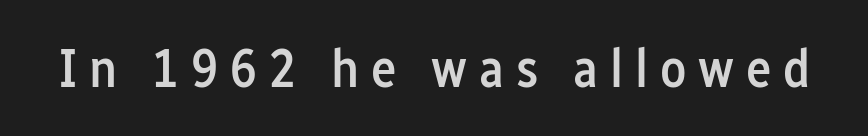
{"serif": "no", "italic": "no", "bold": "semi", "weight": "semibold", "width": "condensed", "stroke_contrast": "low", "x_height": "medium", "monospaced": "no", "underline": "no", "letter_spacing": "wide", "letter_spacing_em": 0.22, "glyph_px": 54}
